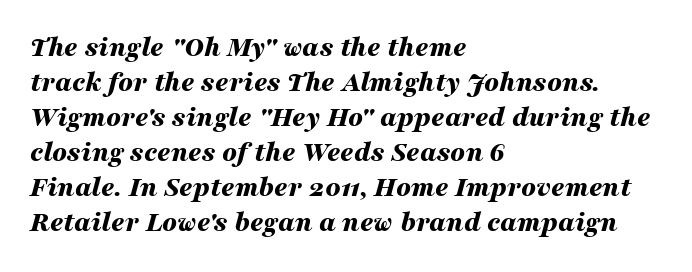
The image shows 29 px bold, wide type, italic (leaning right); set left-aligned, line spacing 1.21x, normal letter spacing, not underlined; medium stroke contrast and a medium x-height.
